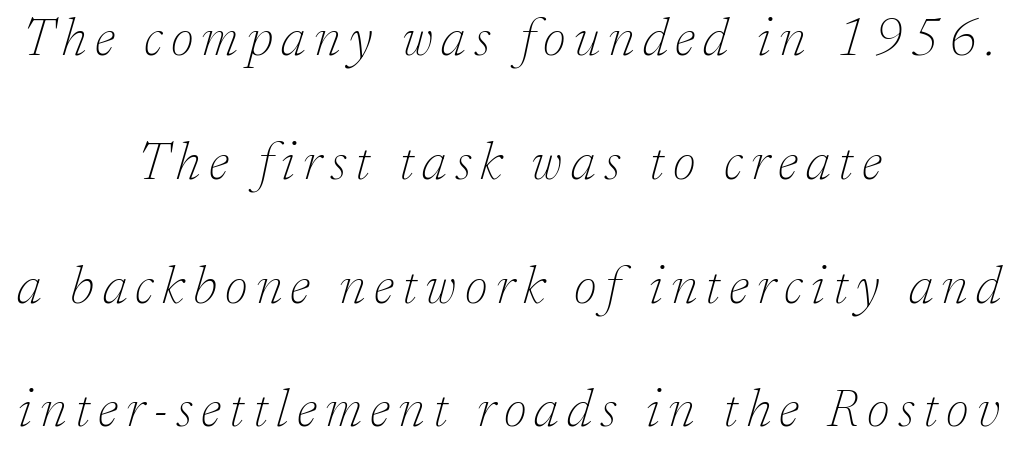
Unbolded letterforms with no extra heft. A serif font was chosen for this passage. Observe the lean: these are italic letterforms. The typesetter chose a symmetrical, centered arrangement here.
